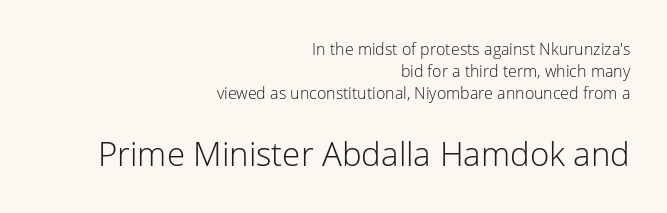
The image shows 33 px light sans-serif type, upright; set right-aligned, normal line spacing (1.38x), normal letter spacing, not underlined; the second (bottom) block is 2.06x larger; low stroke contrast and a medium x-height.
